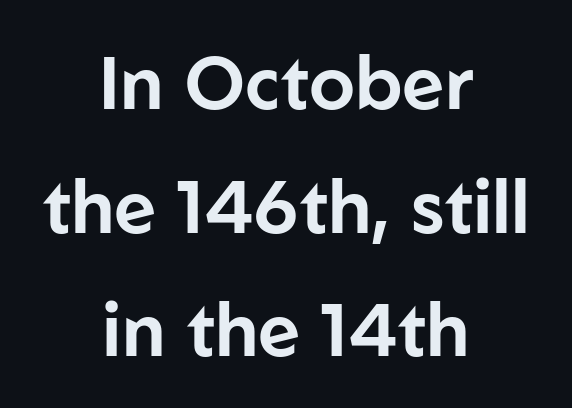
Rule under the text: the space is simply empty. The face used here is proportionally spaced, like ordinary book or web type. Spacing between characters is what you'd get straight out of the box. Is there any slant? The stems are plumb. Vertical spacing — default.
